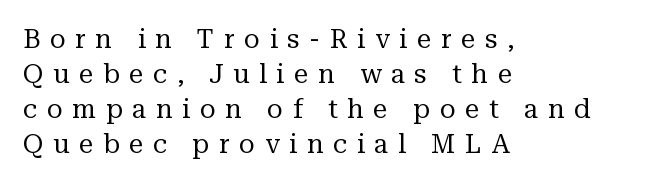
The zone under the glyphs is completely vacant. Unbolded letterforms with no extra heft. A student would call this left alignment; a typographer would say flush left, rag right. When letters stand straight like this, we call the style roman or upright. The horizontal fit of the characters is loose and conspicuously gappy.
